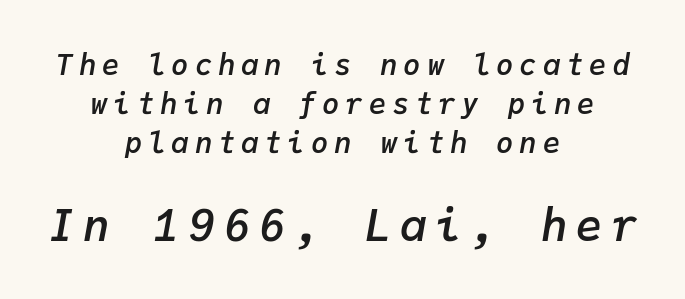
{"italic": "yes", "lean": "right", "slant_degrees": 9, "bold": "semi", "weight": "semibold", "width": "normal", "stroke_contrast": "low", "x_height": "medium", "monospaced": "yes", "underline": "no", "align": "center", "line_spacing": "normal", "line_spacing_ratio": 1.34, "letter_spacing": "wide", "letter_spacing_em": 0.2, "larger_block": "second", "size_ratio": 1.52, "glyph_px": 44}
